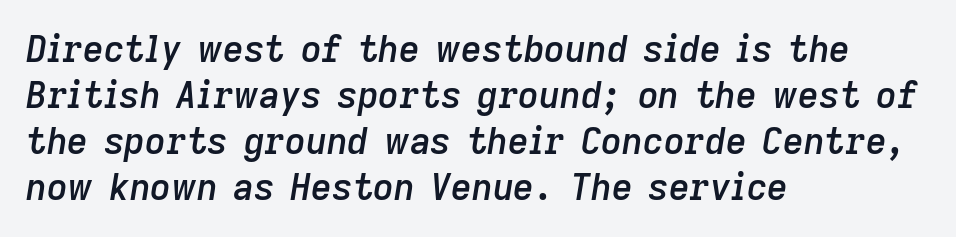
Q: Is the text bold? A: Semi-bold.
Q: Is the text italic (slanted)? A: Yes, it leans right by about 9 degrees.
Q: Is the text underlined? A: No.
Q: How is the paragraph aligned? A: Left-aligned.
Q: Is the spacing between letters normal or unusually wide? A: Normal.
Q: Is the spacing between lines tight, normal or loose? A: Normal.
Q: Width (condensed, normal, or wide)? A: Normal.
Q: Stroke contrast? A: Low.
Q: x-height? A: Medium.
Q: Monospaced? A: No.
